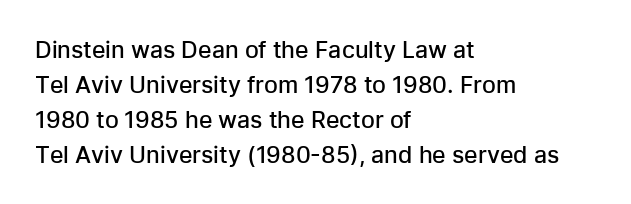
Q: Is the text bold? A: Semi-bold.
Q: Is the text italic (slanted)? A: No, it is upright.
Q: Is the text underlined? A: No.
Q: How is the paragraph aligned? A: Left-aligned.
Q: Is the spacing between letters normal or unusually wide? A: Normal.
Q: Is the spacing between lines tight, normal or loose? A: Normal.
